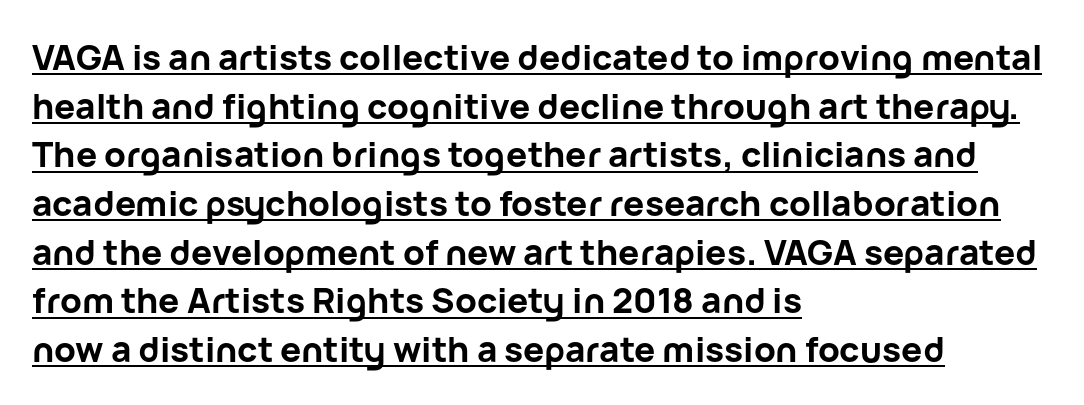
The image shows 35 px bold sans-serif type, upright; set left-aligned, normal line spacing (1.39x), normal letter spacing, underlined; low stroke contrast and a medium x-height.
